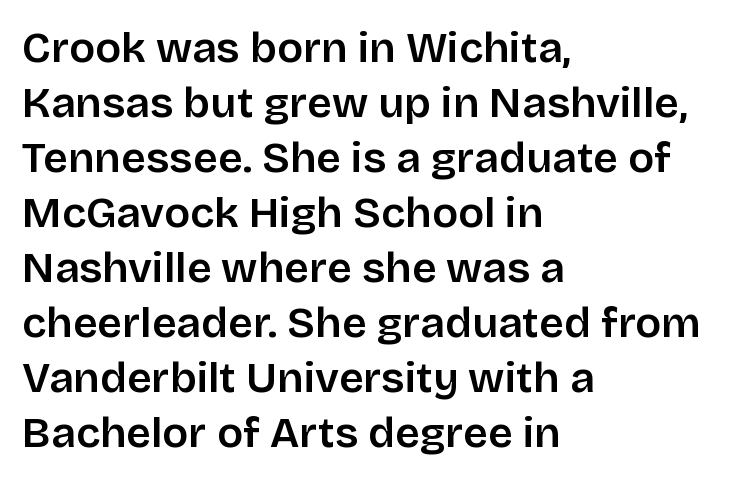
What's the leading like? Ordinary, nothing unusual. Think of a printed novel: that variable character pitch is what you see here. You could call the tracking neutral — neither tight nor loose. The rendering shows plain stroke endings on the letterforms — a sans-serif design. The letters stand upright; this is a roman face. Each glyph is drawn with semibold strokes, heavier than normal yet not fully bold.
